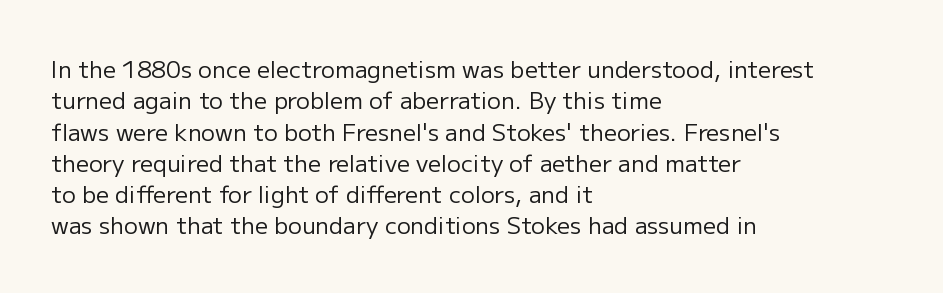
The image shows 23 px text type, upright; set left-aligned, normal line spacing (1.36x), normal letter spacing, not underlined.
